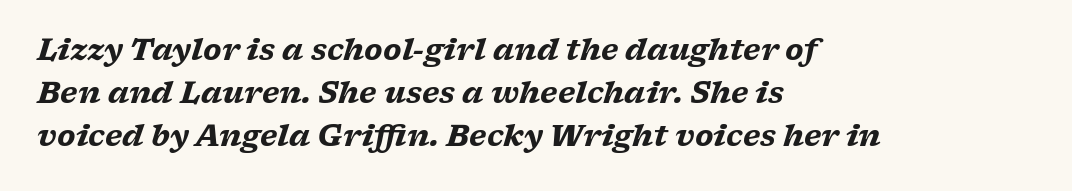
Q: Is the text bold? A: Yes.
Q: Is the text italic (slanted)? A: Yes, it leans right by about 17 degrees.
Q: Is the typeface a serif or a sans-serif typeface? A: Serif.
Q: Is the text underlined? A: No.
Q: How is the paragraph aligned? A: Left-aligned.
Q: Is the spacing between letters normal or unusually wide? A: Normal.
Q: Is the spacing between lines tight, normal or loose? A: Normal.
Q: Width (condensed, normal, or wide)? A: Wide.
Q: Stroke contrast? A: Low.
Q: x-height? A: Medium.
Q: Monospaced? A: No.
